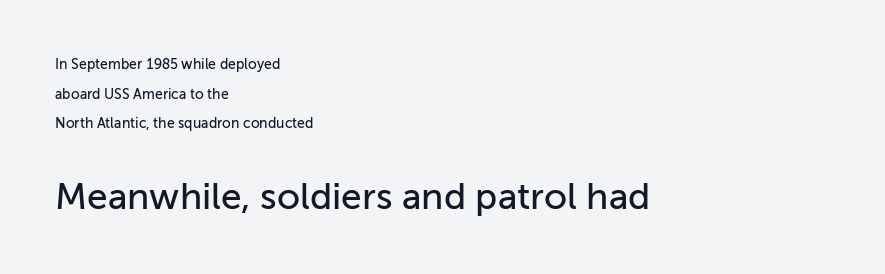
Q: Is the text italic (slanted)? A: No, it is upright.
Q: Is the typeface a serif or a sans-serif typeface? A: Sans-serif.
Q: Is the text underlined? A: No.
Q: How is the paragraph aligned? A: Left-aligned.
Q: Is the spacing between letters normal or unusually wide? A: Normal.
Q: Is the spacing between lines tight, normal or loose? A: Loose.
Q: Which block of text is set in a larger size, the first (top) or the second (bottom)? A: The second (bottom) one.
Q: Width (condensed, normal, or wide)? A: Normal.
Q: Stroke contrast? A: Low.
Q: x-height? A: Medium.
Q: Monospaced? A: No.
